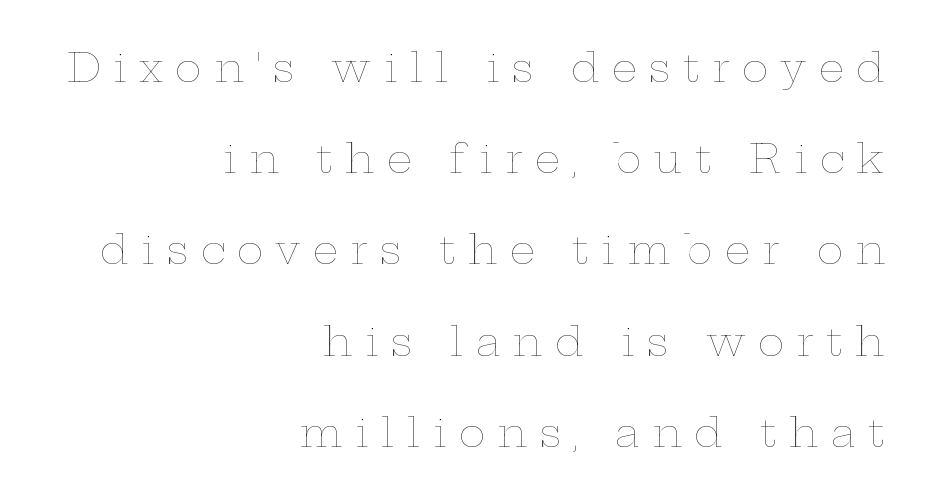
The image shows 40 px thin, wide type, upright; set right-aligned, loose line spacing (2.28x), unusually wide letter spacing (+0.31 em), not underlined; low stroke contrast and a medium x-height.
